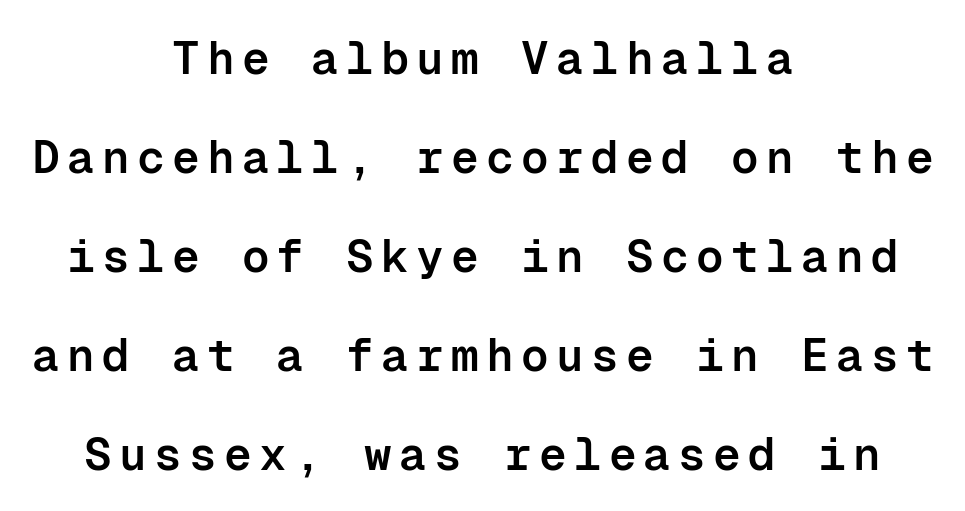
Does the lettering tilt? It doesn't — this is upright. What kind of face is this? One without serifs — a sans. In CSS terms this would be text-align: center. Bare-footed words on every line. Typographic density is moderately raised because the face is semibold. Each new line begins a long way beneath the previous one.
